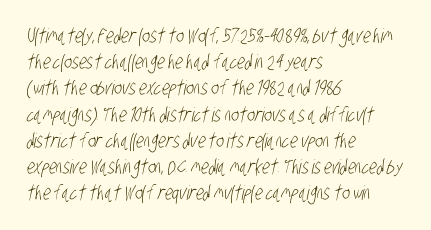
Quick note: interline space is typical. Unmarked baselines from the first word to the last. Stems here are at most as thick as an everyday book face. Observe the ordinary spacing: letters are neighbours, not strangers. This sample is left-justified, so line endings fall wherever the words run out.
